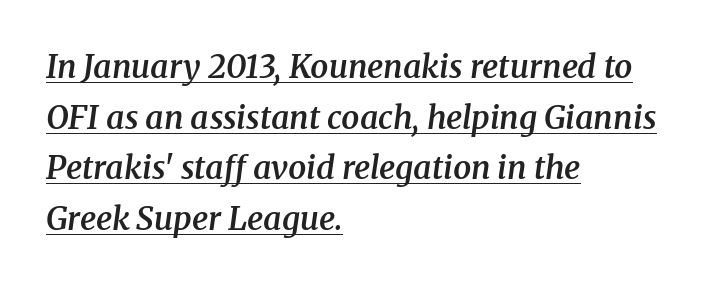
The image shows 32 px semibold serif type, italic (leaning right); set left-aligned, normal line spacing (1.58x), normal letter spacing, underlined; medium stroke contrast and a medium x-height.
